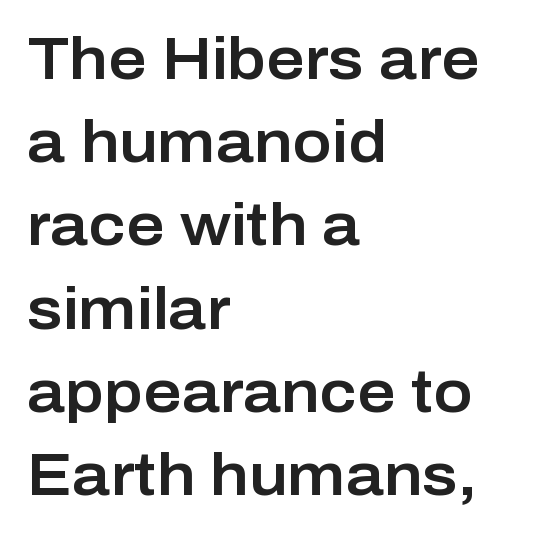
Vertical spacing — default. The type family on display is of the sans-serif kind. These lines stack with their left ends in a neat column. The face used here is proportionally spaced, like ordinary book or web type. Is there any slant? The stems are plumb. No extra tracking has been applied to these lines.
